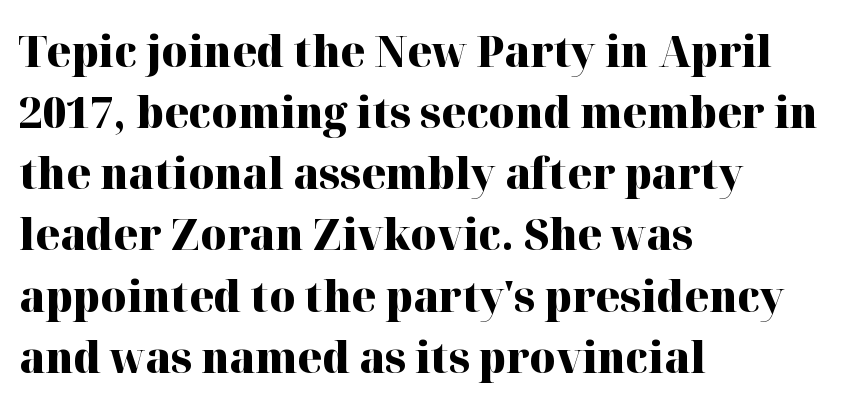
{"serif": "yes", "italic": "no", "bold": "yes", "weight": "heavy", "width": "normal", "stroke_contrast": "high", "x_height": "medium", "monospaced": "no", "underline": "no", "align": "left", "line_spacing": "normal", "line_spacing_ratio": 1.39, "letter_spacing": "normal", "letter_spacing_em": 0.0, "glyph_px": 44}
